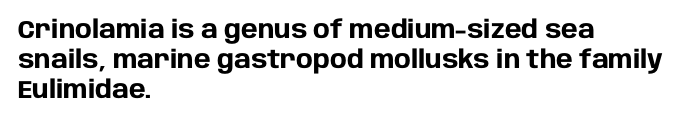
The passage shown is emphatically bold. The space directly below the letters is spotless. Tracking here is standard; glyphs follow each other at the usual distance. Where is the straight margin? On the left.
